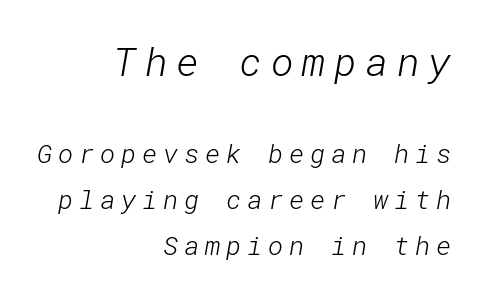
Check where the strokes stop: nothing finishes them off — pure sans. Notice how the passage keeps a crisp vertical edge on the right only. Words float on clear page, feet unadorned. There is plenty of visible air inserted between adjacent glyphs. Compared with a typical body face, this is equally light or lighter still. Bigger letters appear in the top chunk; the bottom chunk is reduced.
